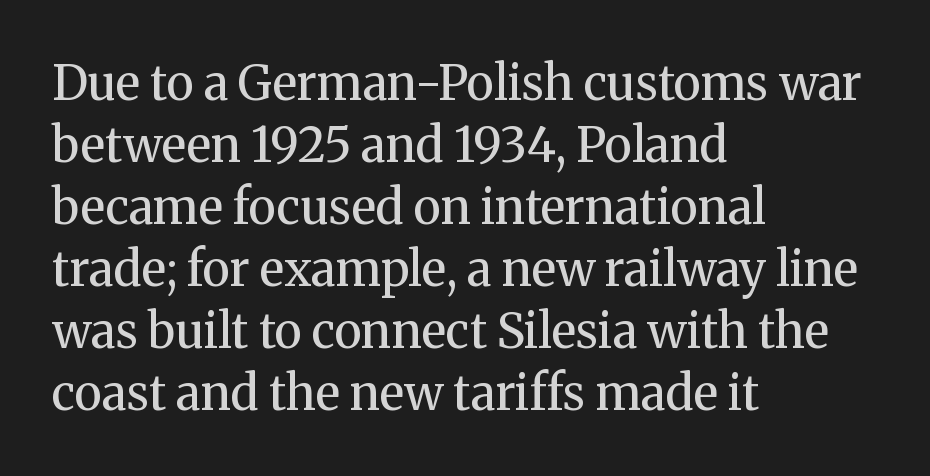
The image shows 48 px regular-weight serif type, upright; set left-aligned, normal line spacing (1.29x), normal letter spacing, not underlined; medium stroke contrast and a medium x-height.
